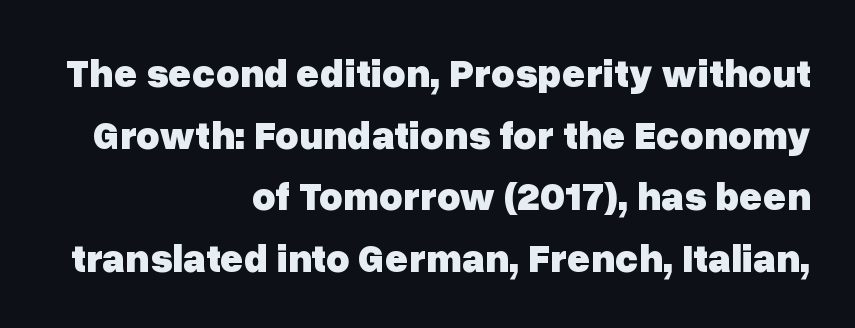
The image shows 40 px heavy sans-serif type, upright; set right-aligned, normal line spacing (1.54x), normal letter spacing, not underlined; low stroke contrast and a medium x-height.
